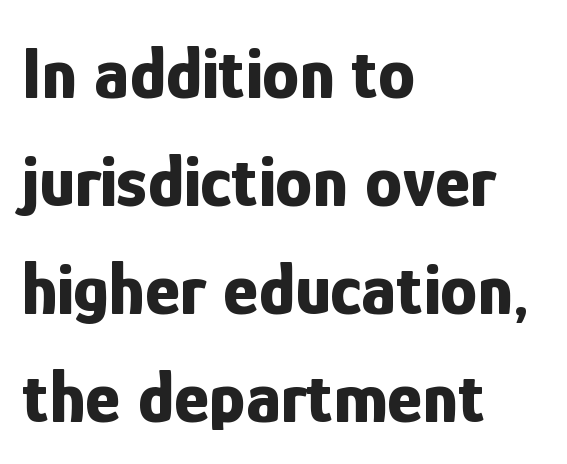
The image shows 75 px bold, condensed sans-serif type, upright; set left-aligned, normal line spacing (1.44x), normal letter spacing, not underlined; low stroke contrast and a medium x-height.
